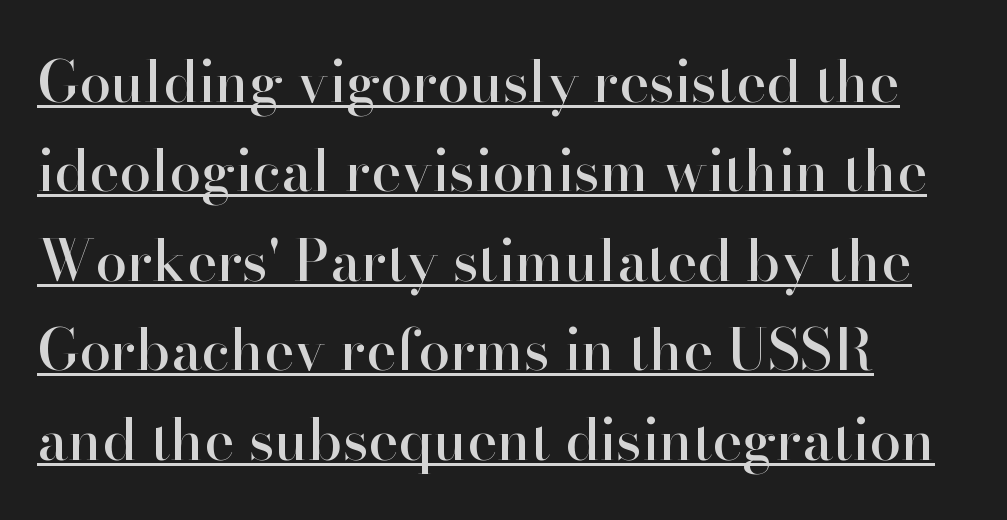
Q: Is the text italic (slanted)? A: No, it is upright.
Q: Is the typeface a serif or a sans-serif typeface? A: Serif.
Q: Is the text underlined? A: Yes.
Q: How is the paragraph aligned? A: Left-aligned.
Q: Is the spacing between letters normal or unusually wide? A: Normal.
Q: Is the spacing between lines tight, normal or loose? A: Normal.
Q: Width (condensed, normal, or wide)? A: Normal.
Q: Stroke contrast? A: High.
Q: x-height? A: Small.
Q: Monospaced? A: No.
